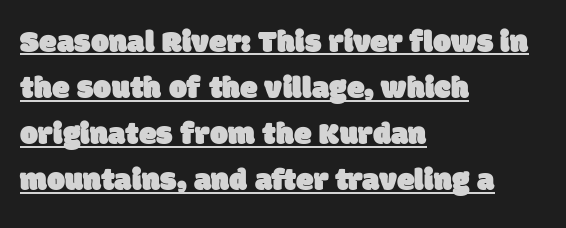
The image shows 32 px sans-serif type; set left-aligned, normal line spacing (1.44x), normal letter spacing, underlined; low stroke contrast and a large x-height.
